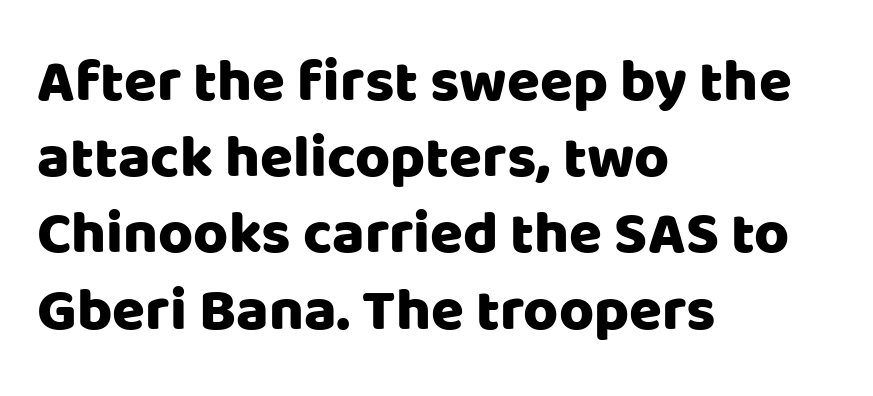
The image shows 60 px sans-serif type, upright; set left-aligned, normal line spacing (1.27x), normal letter spacing, not underlined; low stroke contrast and a large x-height.
